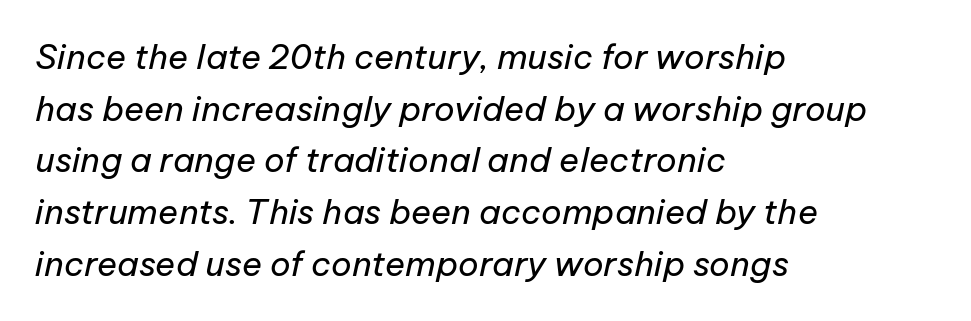
Q: Is the text bold? A: No.
Q: Is the text italic (slanted)? A: Yes, it leans right by about 12 degrees.
Q: Is the text underlined? A: No.
Q: How is the paragraph aligned? A: Left-aligned.
Q: Is the spacing between letters normal or unusually wide? A: Normal.
Q: Is the spacing between lines tight, normal or loose? A: Normal.
Q: Width (condensed, normal, or wide)? A: Normal.
Q: Stroke contrast? A: Low.
Q: x-height? A: Medium.
Q: Monospaced? A: No.
